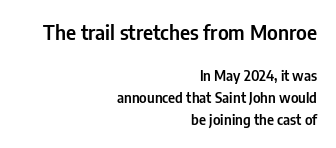
The image shows 20 px text type, upright; set right-aligned, normal line spacing (1.56x), normal letter spacing, not underlined; the first (top) block is 1.43x larger.
